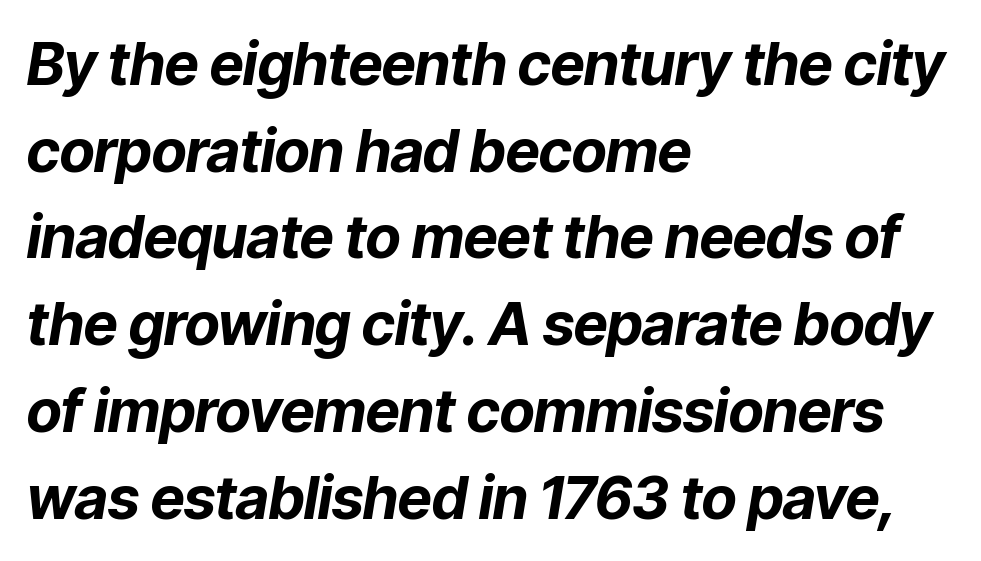
Q: Is the text bold? A: Yes.
Q: Is the text italic (slanted)? A: Yes, it leans right by about 9 degrees.
Q: Is the text underlined? A: No.
Q: How is the paragraph aligned? A: Left-aligned.
Q: Is the spacing between letters normal or unusually wide? A: Normal.
Q: Is the spacing between lines tight, normal or loose? A: Normal.
Q: Width (condensed, normal, or wide)? A: Normal.
Q: Stroke contrast? A: Low.
Q: x-height? A: Medium.
Q: Monospaced? A: No.
